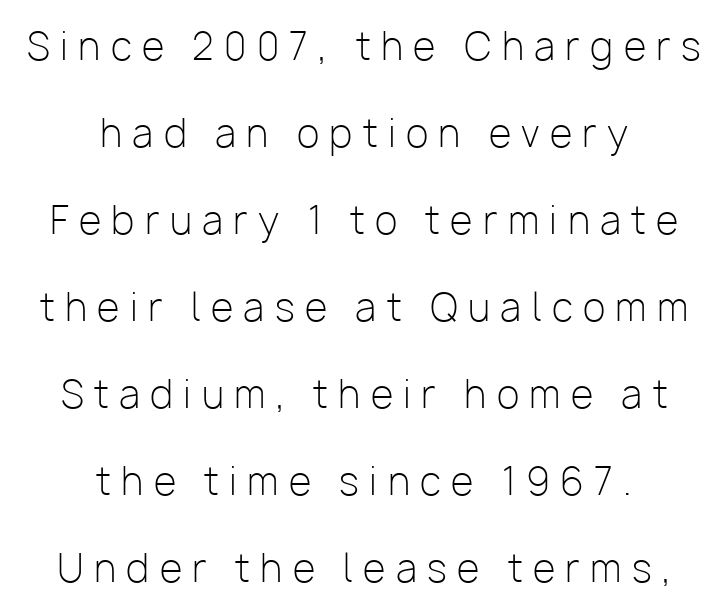
Q: Is the text bold? A: No.
Q: Is the text italic (slanted)? A: No, it is upright.
Q: Is the typeface a serif or a sans-serif typeface? A: Sans-serif.
Q: Is the text underlined? A: No.
Q: How is the paragraph aligned? A: Centered.
Q: Is the spacing between letters normal or unusually wide? A: Unusually wide.
Q: Is the spacing between lines tight, normal or loose? A: Loose.
Q: Width (condensed, normal, or wide)? A: Normal.
Q: Stroke contrast? A: Low.
Q: x-height? A: Medium.
Q: Monospaced? A: No.
